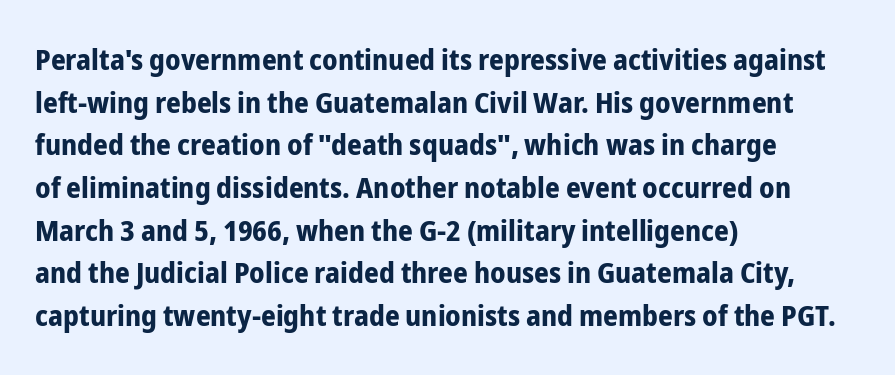
The image shows 29 px bold, condensed sans-serif type, upright; set left-aligned, normal line spacing (1.47x), normal letter spacing, not underlined; low stroke contrast and a medium x-height.
